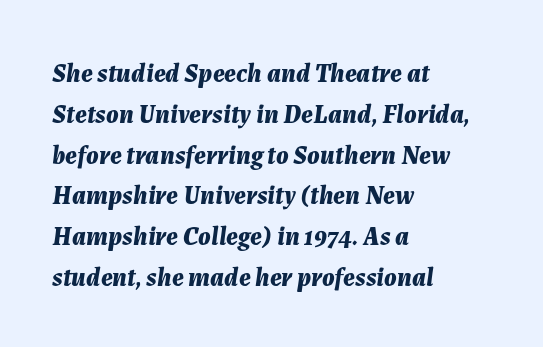
{"italic": "yes", "lean": "right", "slant_degrees": 7, "bold": "yes", "underline": "no", "align": "left", "line_spacing": "normal", "line_spacing_ratio": 1.57, "letter_spacing": "normal", "letter_spacing_em": 0.0, "glyph_px": 26}
